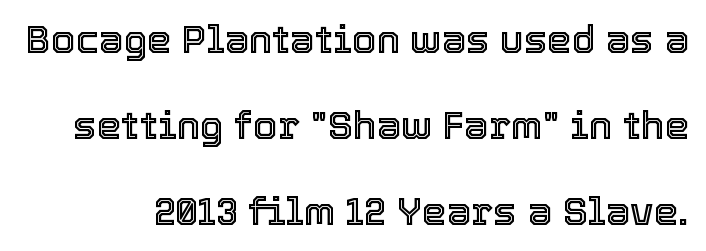
Q: Is the text italic (slanted)? A: No, it is upright.
Q: Is the text underlined? A: No.
Q: Is the spacing between letters normal or unusually wide? A: Normal.
Q: Is the spacing between lines tight, normal or loose? A: Loose.
Q: Width (condensed, normal, or wide)? A: Normal.
Q: x-height? A: Medium.
Q: Monospaced? A: No.
